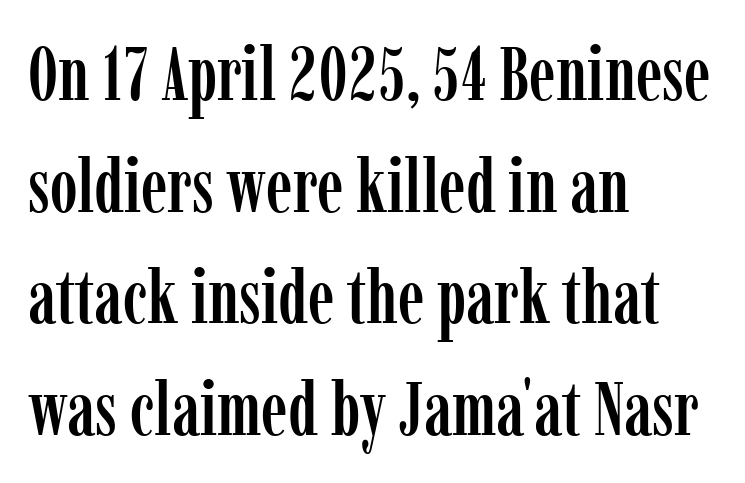
Q: Is the text italic (slanted)? A: No, it is upright.
Q: Is the typeface a serif or a sans-serif typeface? A: Serif.
Q: Is the text underlined? A: No.
Q: How is the paragraph aligned? A: Left-aligned.
Q: Is the spacing between letters normal or unusually wide? A: Normal.
Q: Is the spacing between lines tight, normal or loose? A: Normal.
Q: Width (condensed, normal, or wide)? A: Condensed.
Q: Stroke contrast? A: Low.
Q: x-height? A: Medium.
Q: Monospaced? A: No.
